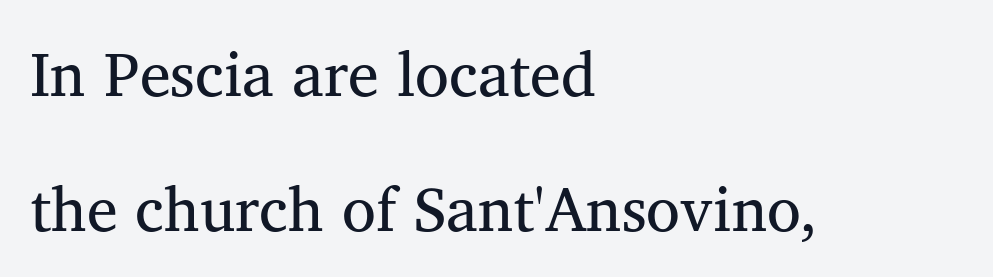
{"serif": "yes", "italic": "no", "bold": "no", "weight": "regular", "width": "normal", "stroke_contrast": "medium", "x_height": "medium", "monospaced": "no", "underline": "no", "align": "left", "line_spacing": "loose", "line_spacing_ratio": 2.17, "letter_spacing": "normal", "letter_spacing_em": 0.0, "glyph_px": 62}
